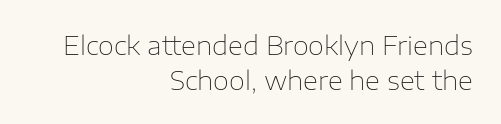
{"italic": "no", "bold": "no", "underline": "no", "align": "right", "line_spacing": "normal", "line_spacing_ratio": 1.33, "letter_spacing": "normal", "letter_spacing_em": 0.0, "glyph_px": 26}
